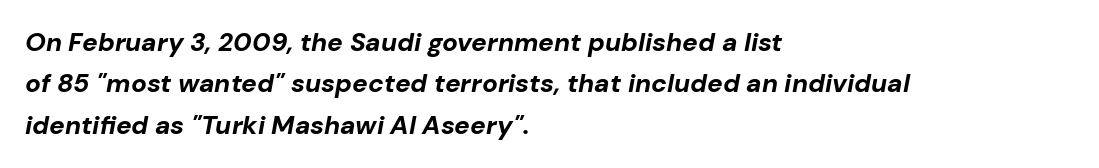
The image shows 26 px bold type, italic (leaning right); set left-aligned, normal line spacing (1.59x), normal letter spacing, not underlined.
